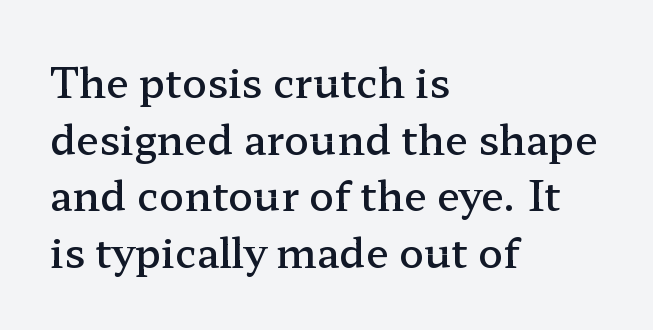
{"serif": "yes", "italic": "no", "bold": "semi", "weight": "semibold", "width": "wide", "stroke_contrast": "low", "x_height": "medium", "monospaced": "no", "underline": "no", "align": "left", "line_spacing": "normal", "line_spacing_ratio": 1.38, "letter_spacing": "normal", "letter_spacing_em": 0.0, "glyph_px": 41}
